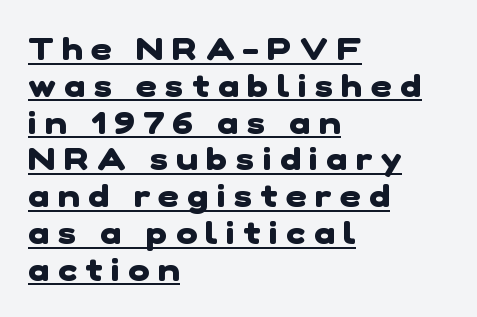
The passage is arranged the way most books set body copy — flush left. Rows of type sit shoulder to shoulder in the vertical direction. Typesetter's note: full bold, strokes at maximum text heaviness. The rendering shows plain stroke endings on the letterforms — a sans-serif design.
